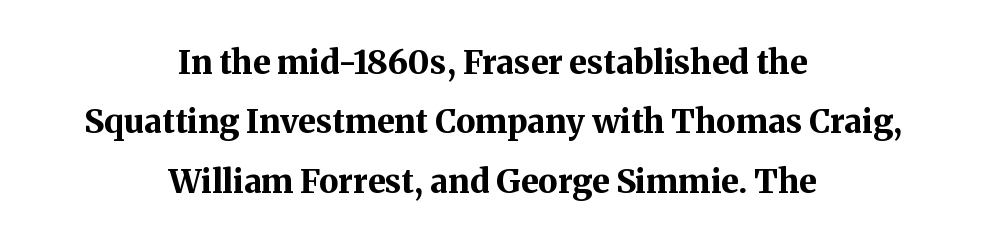
The face used here is proportionally spaced, like ordinary book or web type. This is the regular roman posture of the typeface. A student would call this center alignment; a typographer would say set centered. The line texture is even and compact thanks to regular tracking. Typographic density is high because the face is bold.
